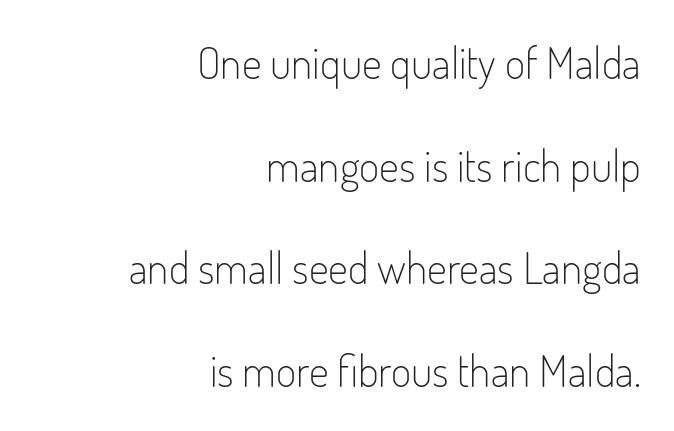
{"serif": "no", "italic": "no", "bold": "no", "weight": "light", "width": "condensed", "stroke_contrast": "low", "x_height": "small", "monospaced": "no", "underline": "no", "align": "right", "line_spacing": "loose", "line_spacing_ratio": 2.33, "letter_spacing": "normal", "letter_spacing_em": 0.0, "glyph_px": 44}
